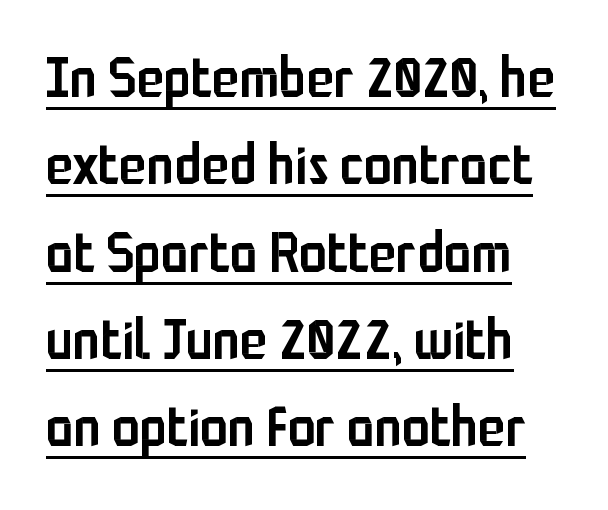
{"serif": "no", "italic": "no", "bold": "semi", "weight": "semibold", "width": "condensed", "stroke_contrast": "low", "x_height": "medium", "monospaced": "no", "underline": "yes", "line_spacing": "normal", "line_spacing_ratio": 1.56, "letter_spacing": "normal", "letter_spacing_em": 0.0, "glyph_px": 56}
